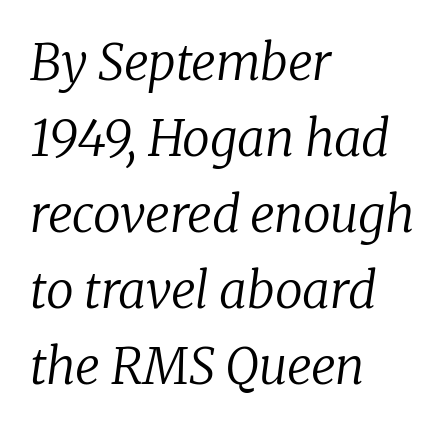
I'd call this a serif setting — the letters wear small feet. Compared with typical body copy, the letter spacing here is the same. In terms of posture, this sample is oblique. Every row of glyphs begins at an identical x-position on the left. Weight: regular or lighter. Anything drawn beneath the words? Only blank space.
